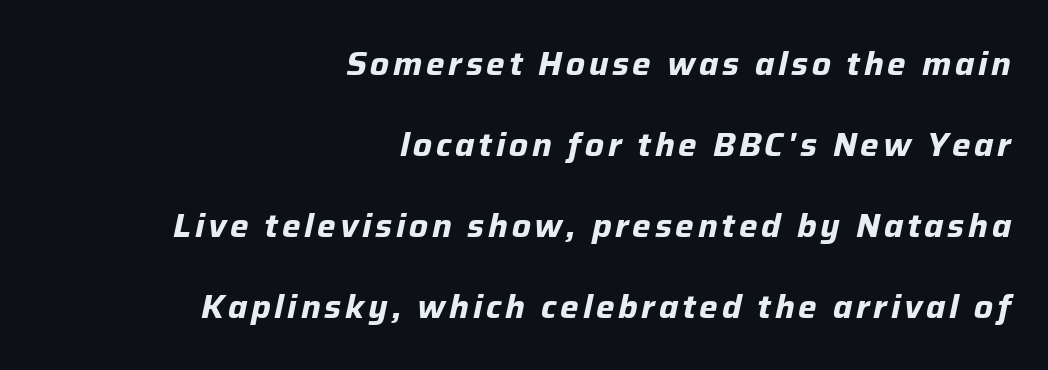
The image shows 33 px bold type, italic (leaning right); set right-aligned, loose line spacing (2.45x), not underlined; low stroke contrast and a medium x-height.
